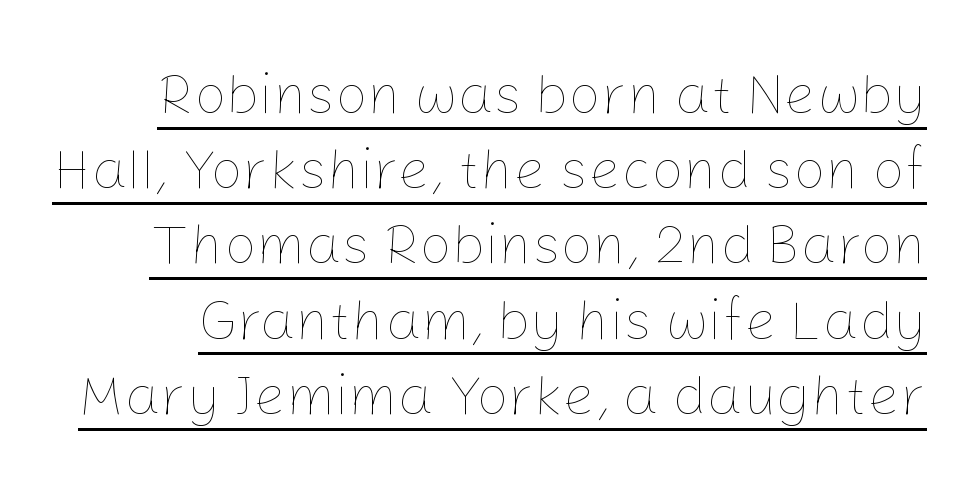
The image shows 57 px thin type, upright; set normal line spacing (1.32x), normal letter spacing, underlined; low stroke contrast and a medium x-height.
